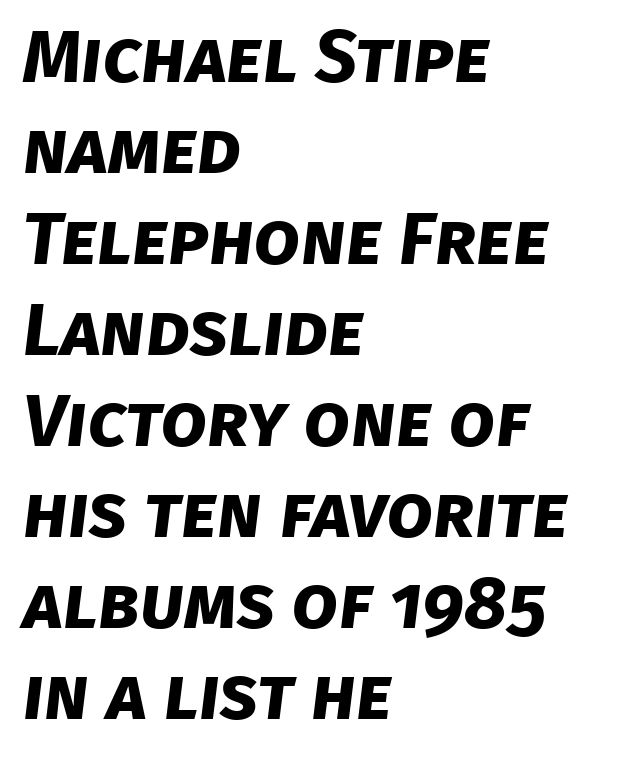
{"serif": "no", "bold": "yes", "weight": "bold", "width": "normal", "stroke_contrast": "low", "x_height": "large", "monospaced": "no", "underline": "no", "align": "left", "line_spacing_ratio": 1.23, "letter_spacing": "normal", "letter_spacing_em": 0.0, "glyph_px": 74}
